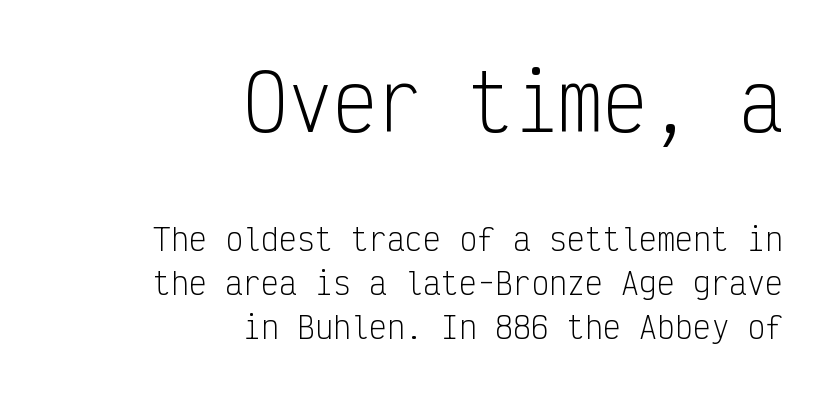
Just letters on the line, the space beneath them empty. The text was rendered using a sans face with plain stroke endings. Whoever set this chose a conventional vertical rhythm. Is the block centered? No — it sits flush against the right margin. In terms of posture, this sample is upright. Words appear dense and cohesive because spacing is normal.
